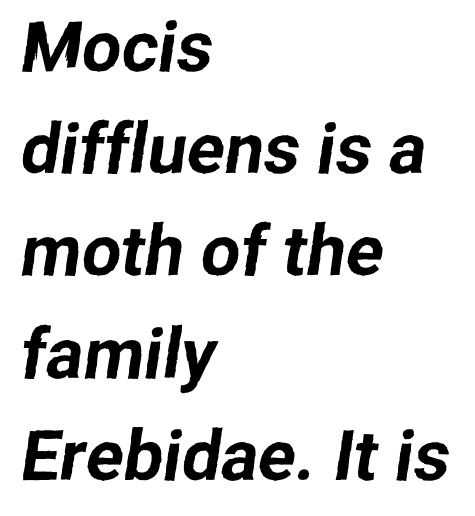
Q: Is the typeface a serif or a sans-serif typeface? A: Sans-serif.
Q: Is the text underlined? A: No.
Q: How is the paragraph aligned? A: Left-aligned.
Q: Is the spacing between letters normal or unusually wide? A: Normal.
Q: Is the spacing between lines tight, normal or loose? A: Normal.
Q: Width (condensed, normal, or wide)? A: Normal.
Q: Stroke contrast? A: Low.
Q: x-height? A: Medium.
Q: Monospaced? A: No.
